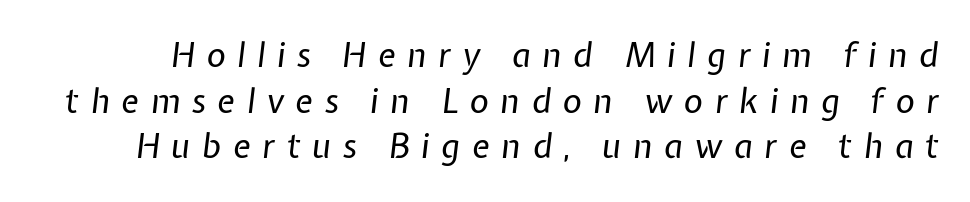
The image shows 33 px regular-weight type, italic (leaning right); set normal line spacing (1.38x), unusually wide letter spacing (+0.35 em), not underlined; low stroke contrast and a medium x-height.
